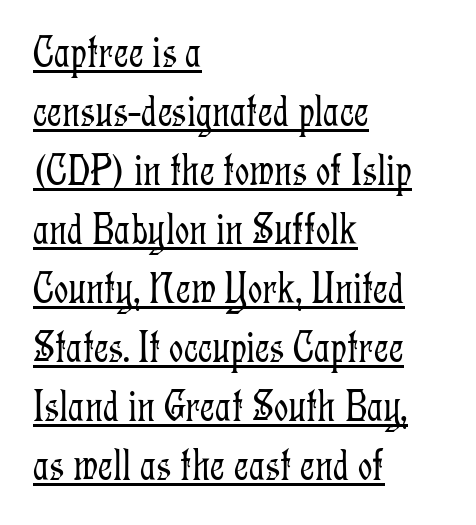
Q: Is the text bold? A: No.
Q: Is the text italic (slanted)? A: No, it is upright.
Q: Is the typeface a serif or a sans-serif typeface? A: Serif.
Q: Is the text underlined? A: Yes.
Q: How is the paragraph aligned? A: Left-aligned.
Q: Is the spacing between letters normal or unusually wide? A: Normal.
Q: Is the spacing between lines tight, normal or loose? A: Normal.
Q: Width (condensed, normal, or wide)? A: Condensed.
Q: Stroke contrast? A: Low.
Q: x-height? A: Medium.
Q: Monospaced? A: No.
